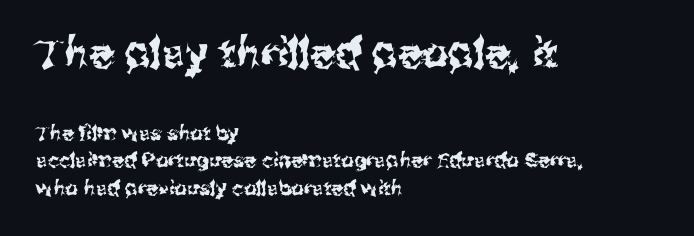
Every stem runs plumb, perpendicular to the baseline. The characters display no serif detailing; their extremities are plain. The zone under the glyphs is completely vacant. Normally led — the rows are evenly, conventionally spaced.
